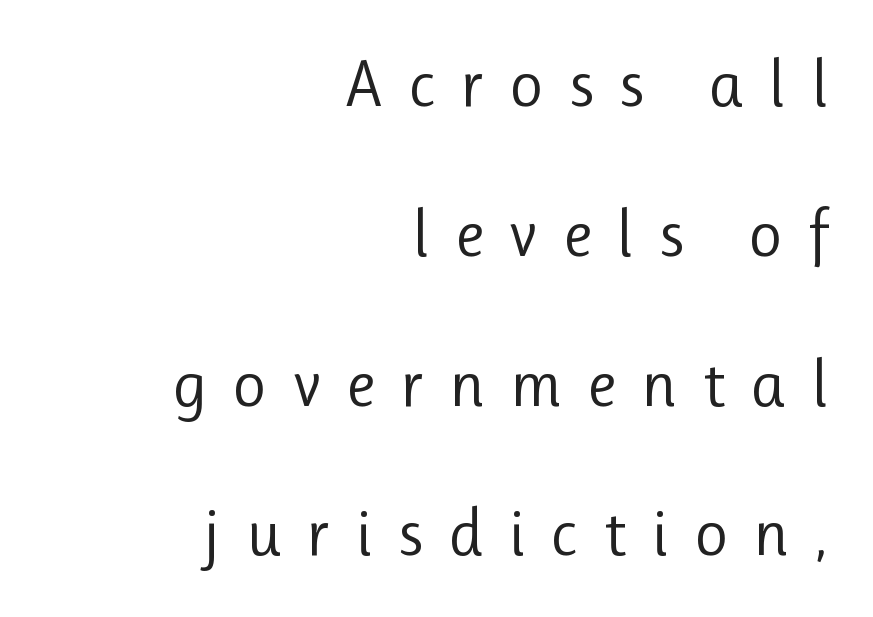
{"serif": "no", "italic": "no", "bold": "no", "weight": "regular", "width": "normal", "stroke_contrast": "low", "x_height": "medium", "monospaced": "no", "underline": "no", "align": "right", "line_spacing": "loose", "line_spacing_ratio": 2.27, "letter_spacing": "wide", "letter_spacing_em": 0.38, "glyph_px": 66}
